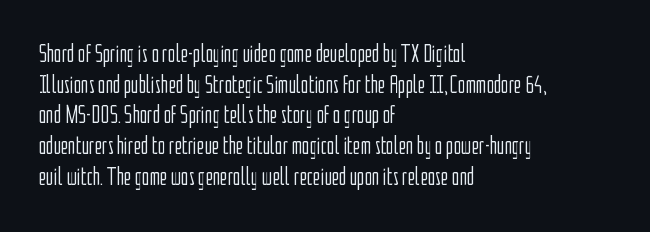
Q: Is the text bold? A: No.
Q: Is the text italic (slanted)? A: No, it is upright.
Q: Is the text underlined? A: No.
Q: How is the paragraph aligned? A: Left-aligned.
Q: Is the spacing between letters normal or unusually wide? A: Normal.
